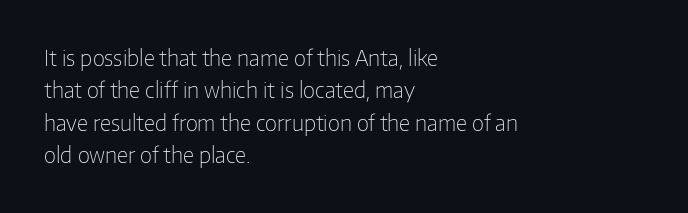
{"italic": "no", "bold": "no", "underline": "no", "align": "left", "line_spacing": "normal", "line_spacing_ratio": 1.54, "letter_spacing": "normal", "letter_spacing_em": 0.0, "glyph_px": 21}
